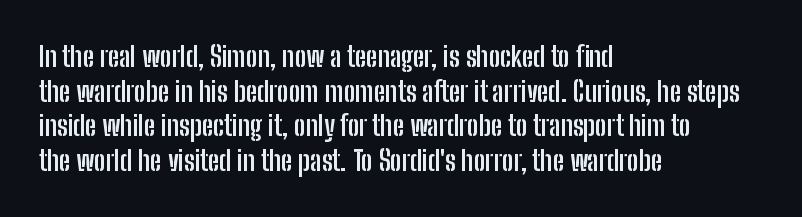
Q: Is the text bold? A: Yes.
Q: Is the text italic (slanted)? A: No, it is upright.
Q: Is the typeface a serif or a sans-serif typeface? A: Sans-serif.
Q: Is the text underlined? A: No.
Q: How is the paragraph aligned? A: Left-aligned.
Q: Is the spacing between letters normal or unusually wide? A: Normal.
Q: Width (condensed, normal, or wide)? A: Condensed.
Q: Stroke contrast? A: Low.
Q: x-height? A: Medium.
Q: Monospaced? A: No.
